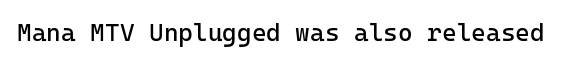
The image shows 25 px text type, upright; set normal letter spacing, not underlined.
